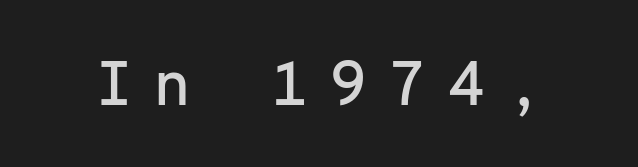
Q: Is the text italic (slanted)? A: No, it is upright.
Q: Is the typeface a serif or a sans-serif typeface? A: Sans-serif.
Q: Is the text underlined? A: No.
Q: Is the spacing between letters normal or unusually wide? A: Unusually wide.
Q: Width (condensed, normal, or wide)? A: Normal.
Q: Stroke contrast? A: Low.
Q: x-height? A: Medium.
Q: Monospaced? A: Yes.
